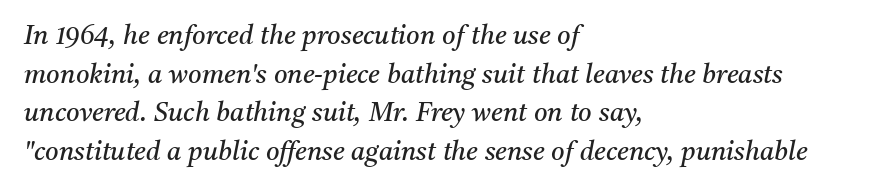
{"italic": "yes", "lean": "right", "slant_degrees": 11, "bold": "no", "underline": "no", "align": "left", "line_spacing": "normal", "line_spacing_ratio": 1.49, "letter_spacing": "normal", "letter_spacing_em": 0.0, "glyph_px": 26}
